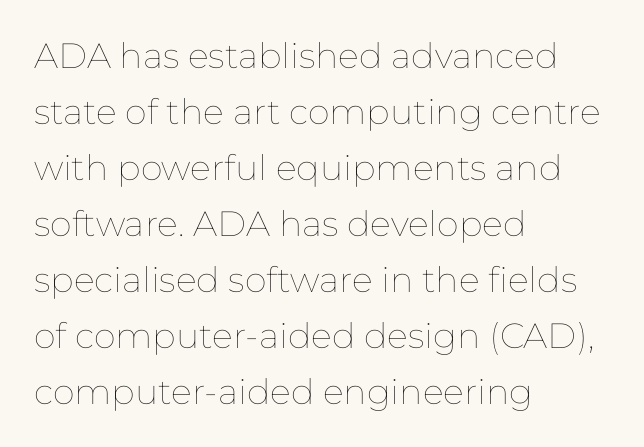
The weight would be labelled regular, book, light, or lighter still. The words here are not underlined. Leading matches the norm, producing a regular column. The rag falls on the right side of this text block. Posture: upright roman.
